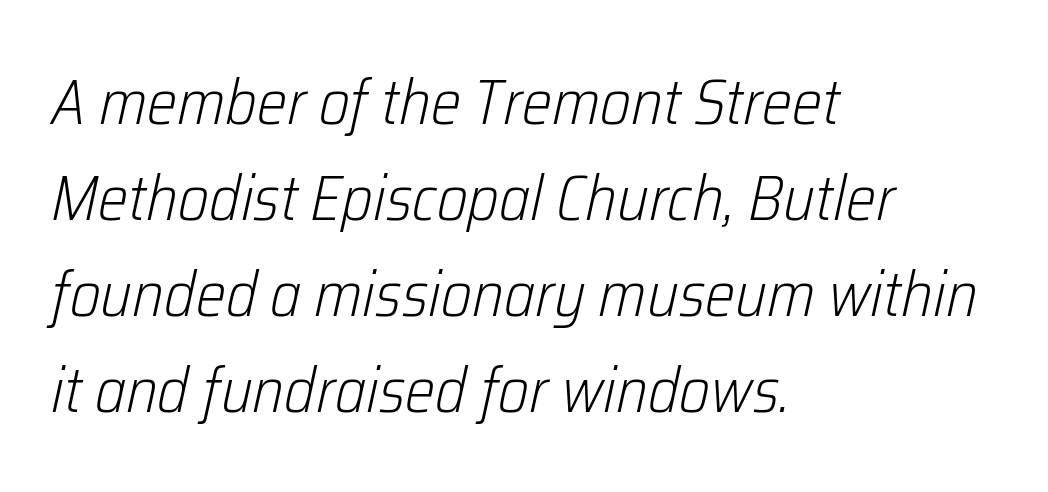
{"italic": "yes", "lean": "right", "slant_degrees": 12, "bold": "no", "weight": "light", "width": "condensed", "stroke_contrast": "low", "x_height": "medium", "monospaced": "no", "underline": "no", "align": "left", "line_spacing": "normal", "line_spacing_ratio": 1.5, "letter_spacing": "normal", "letter_spacing_em": 0.0, "glyph_px": 64}
